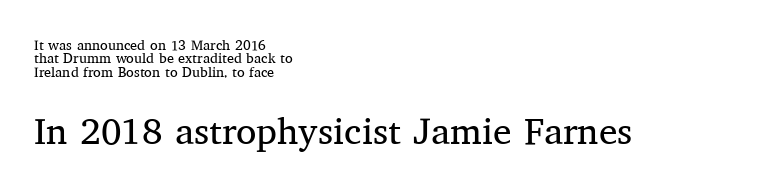
Here the designer chose a conventional face with non-uniform glyph widths. The tracking reads as untouched default to a designer's eye. Upright lettering throughout. Leading is clearly below the norm, producing a dense column.
